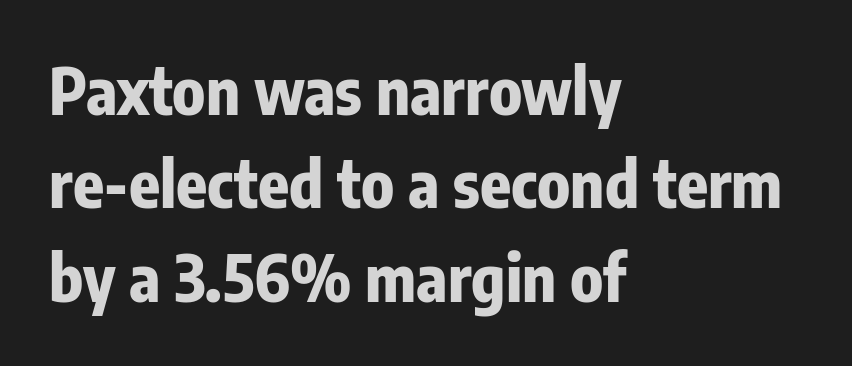
The image shows 64 px bold, condensed sans-serif type, upright; set left-aligned, normal line spacing (1.46x), normal letter spacing, not underlined; low stroke contrast and a medium x-height.
